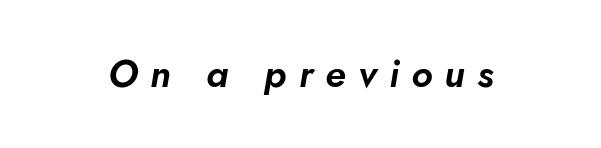
The image shows 38 px text type, italic (leaning right); set unusually wide letter spacing (+0.32 em), not underlined; low stroke contrast and a small x-height.
